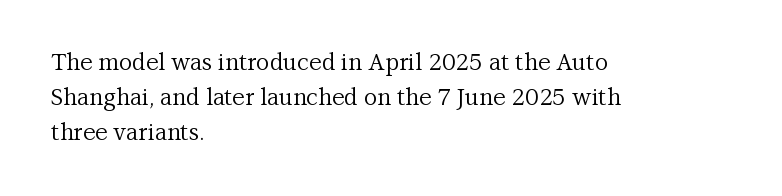
Q: Is the text bold? A: No.
Q: Is the text italic (slanted)? A: No, it is upright.
Q: Is the text underlined? A: No.
Q: How is the paragraph aligned? A: Left-aligned.
Q: Is the spacing between letters normal or unusually wide? A: Normal.
Q: Is the spacing between lines tight, normal or loose? A: Normal.
